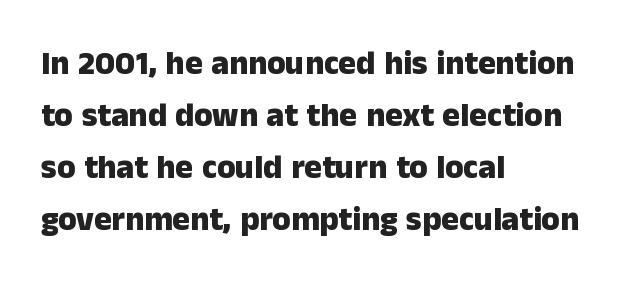
Upright lettering throughout. As a designer I'd log this as weight 700, bold. Descenders are the only things crossing below the line. What stands out about the letter spacing? Nothing — it is the standard amount. The setting favours the left margin, as ordinary paragraphs usually do. Note the varied advance widths — an 'i' is clearly narrower than an 'm'.
